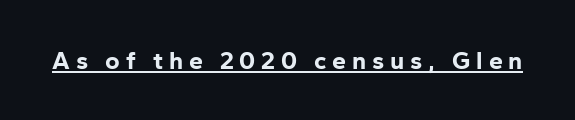
Q: Is the text bold? A: Yes.
Q: Is the text italic (slanted)? A: No, it is upright.
Q: Is the text underlined? A: Yes.
Q: Is the spacing between letters normal or unusually wide? A: Unusually wide.
